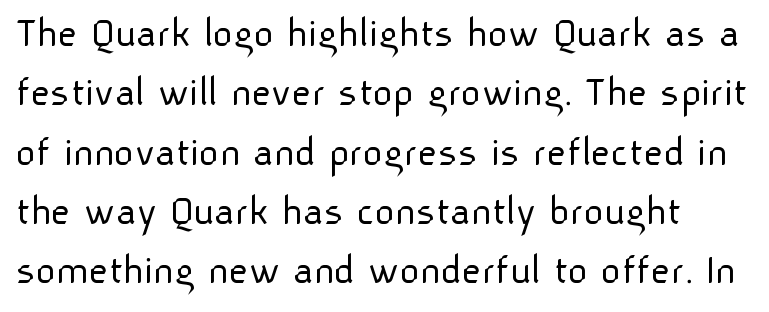
The image shows 43 px light sans-serif type, upright; set normal line spacing (1.38x), normal letter spacing, not underlined; low stroke contrast and a medium x-height.
